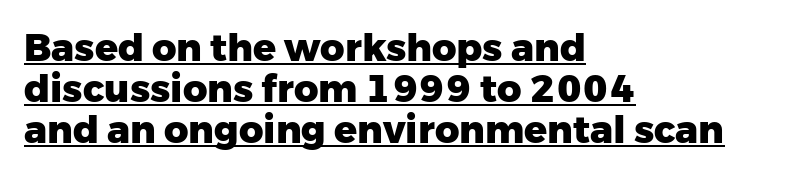
The image shows 38 px heavy sans-serif type, upright; set left-aligned, tight line spacing (1.08x), normal letter spacing, underlined; low stroke contrast and a medium x-height.
